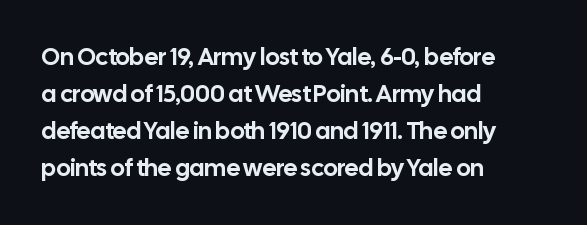
This is roman type, the default non-slanted kind. The lines in this sample share a left origin and differ only in where they stop. Glance below the letters and you will spot only blank space. The line-height multiplier appears to be the usual default. No extra tracking has been applied to these lines.
